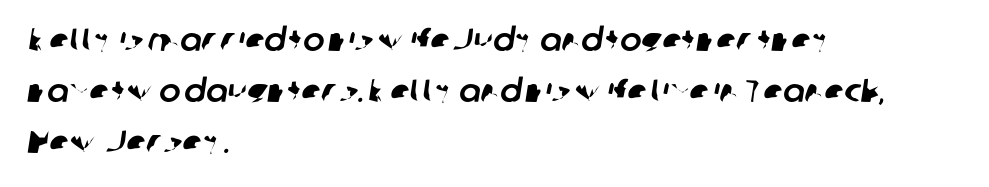
Q: Is the typeface a serif or a sans-serif typeface? A: Sans-serif.
Q: Is the text underlined? A: No.
Q: How is the paragraph aligned? A: Left-aligned.
Q: Is the spacing between letters normal or unusually wide? A: Normal.
Q: Is the spacing between lines tight, normal or loose? A: Normal.
Q: Width (condensed, normal, or wide)? A: Normal.
Q: Stroke contrast? A: Low.
Q: x-height? A: Medium.
Q: Monospaced? A: No.
